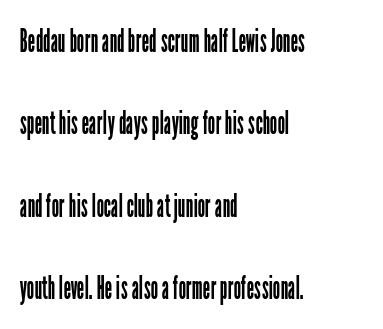
Successive baselines arrive slowly, with a big drop between each. Note the varied advance widths — an 'i' is clearly narrower than an 'm'. Check the space under the baseline: it is left empty. Summary of weight: not heavy and not bold. Look at the bottom of the vertical strokes: they stop flat, with no serifs.
